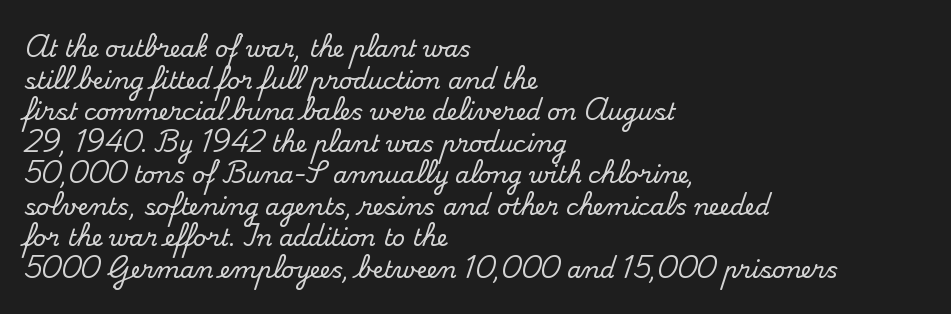
The letterforms sit shoulder to shoulder at normal distance. The paragraph has a hard left edge and a soft right edge. A clean baseline with only descenders dipping below it.
